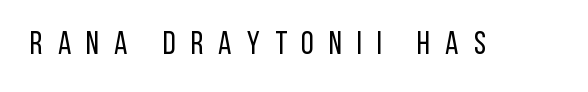
The image shows 32 px regular-weight, condensed sans-serif type, upright; set unusually wide letter spacing (+0.47 em), not underlined; low stroke contrast and a large x-height.
